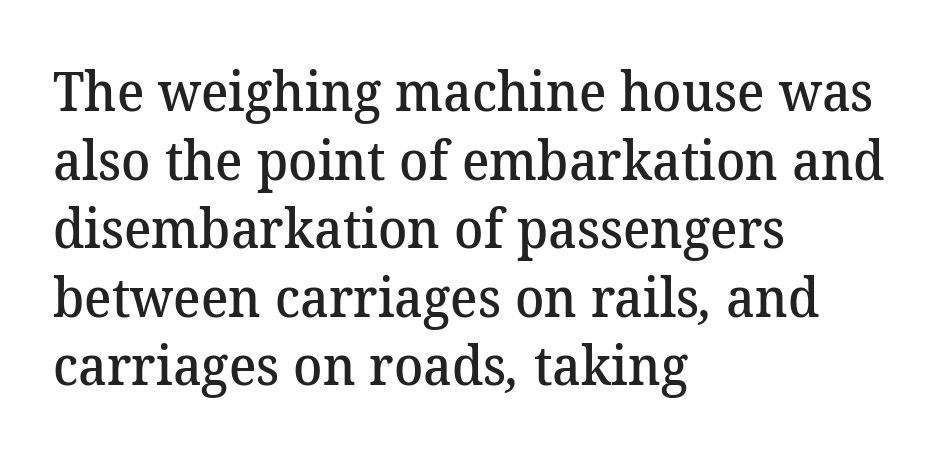
Bold? Not quite — semibold, heavier than regular but stopping short. Letter spacing: default. Does the copy run flush right? No — it runs flush left. Leading matches the norm, producing a regular column. Do the characters align in a grid? No, the font is proportional.
